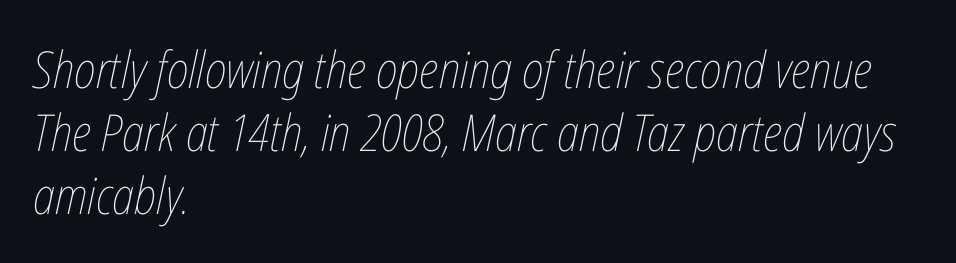
The image shows 51 px thin, condensed type, italic (leaning right); set left-aligned, line spacing 1.24x, normal letter spacing, not underlined; low stroke contrast and a medium x-height.
